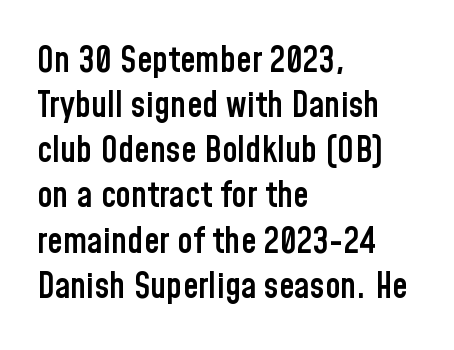
{"serif": "no", "italic": "no", "bold": "semi", "weight": "semibold", "width": "condensed", "stroke_contrast": "low", "x_height": "medium", "monospaced": "no", "underline": "no", "align": "left", "line_spacing": "normal", "line_spacing_ratio": 1.29, "letter_spacing": "normal", "letter_spacing_em": 0.0, "glyph_px": 35}
